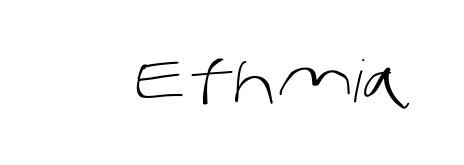
The image shows 58 px light sans-serif type; set normal letter spacing, not underlined; low stroke contrast and a large x-height.
